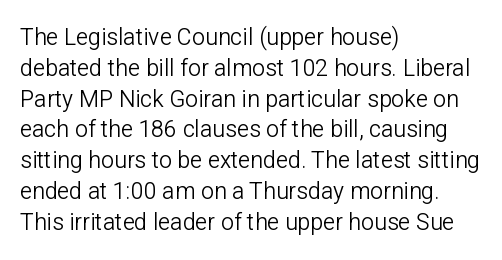
{"italic": "no", "bold": "no", "underline": "no", "align": "left", "line_spacing": "normal", "line_spacing_ratio": 1.34, "letter_spacing": "normal", "letter_spacing_em": 0.0, "glyph_px": 23}
